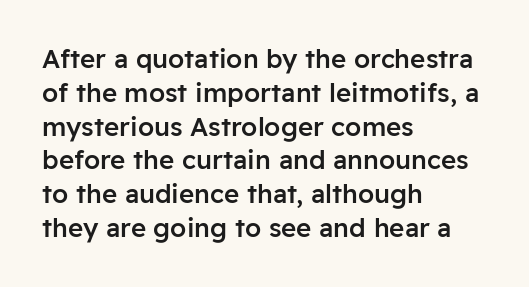
The image shows 26 px text type, upright; set left-aligned, normal line spacing (1.3x), normal letter spacing, not underlined.
